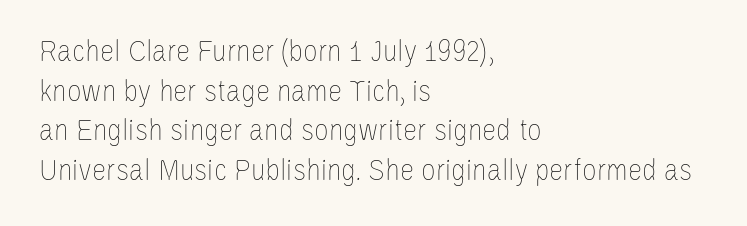
The font sits on the lighter half of the weight spectrum, regular included. This rendering uses left alignment, leaving the right contour irregular. Quick note: not italic, upright. Glyph-to-glyph distance matches everyday printed text. This sample has the flowing, uneven cadence of proportional lettering. Underline: absent.
